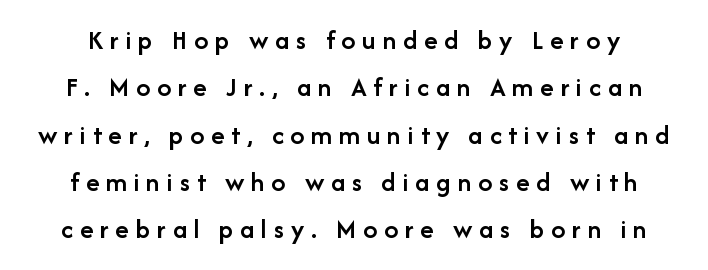
Honestly, there is no underline to notice here at all. Varying glyph widths throughout — classic text-font behaviour. In terms of letterspacing, this is a distinctly airy, spread setting. Compared with typical paragraphs, the rows here are spaced about the same. Characters remain perfectly vertical along every line. Font category for this specimen: sans-serif.
